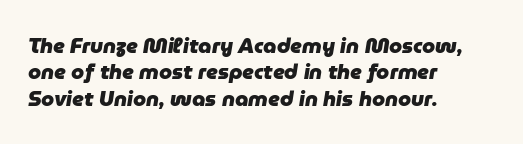
Q: Is the text bold? A: Yes.
Q: Is the text italic (slanted)? A: Yes, it leans right by about 9 degrees.
Q: Is the text underlined? A: No.
Q: How is the paragraph aligned? A: Left-aligned.
Q: Is the spacing between letters normal or unusually wide? A: Normal.
Q: Is the spacing between lines tight, normal or loose? A: Normal.
